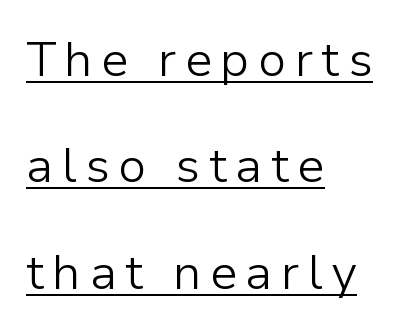
Q: Is the text bold? A: No.
Q: Is the text italic (slanted)? A: No, it is upright.
Q: Is the typeface a serif or a sans-serif typeface? A: Sans-serif.
Q: Is the text underlined? A: Yes.
Q: How is the paragraph aligned? A: Left-aligned.
Q: Is the spacing between lines tight, normal or loose? A: Loose.
Q: Width (condensed, normal, or wide)? A: Normal.
Q: Stroke contrast? A: Low.
Q: x-height? A: Medium.
Q: Monospaced? A: No.
